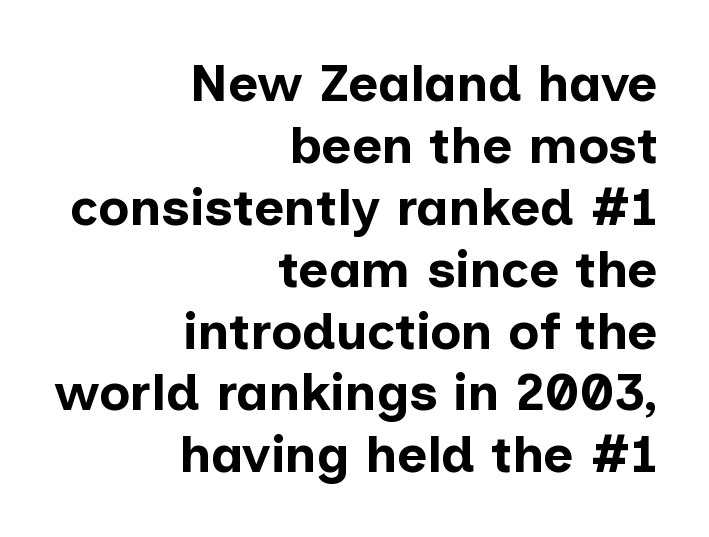
Q: Is the text bold? A: Yes.
Q: Is the text italic (slanted)? A: No, it is upright.
Q: Is the typeface a serif or a sans-serif typeface? A: Sans-serif.
Q: Is the text underlined? A: No.
Q: How is the paragraph aligned? A: Right-aligned.
Q: Is the spacing between letters normal or unusually wide? A: Normal.
Q: Width (condensed, normal, or wide)? A: Normal.
Q: Stroke contrast? A: Low.
Q: x-height? A: Medium.
Q: Monospaced? A: No.
